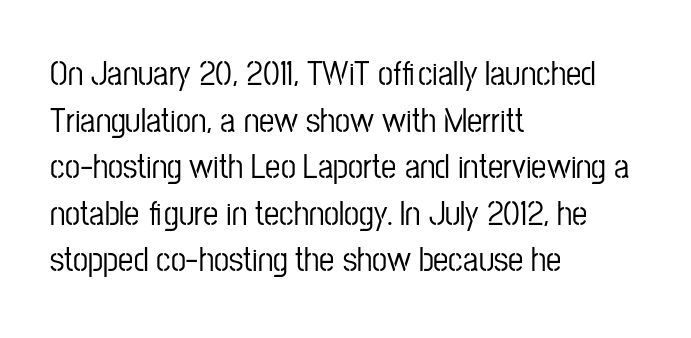
The image shows 34 px condensed sans-serif type, upright; set left-aligned, normal line spacing (1.37x), normal letter spacing, not underlined; low stroke contrast and a medium x-height.
